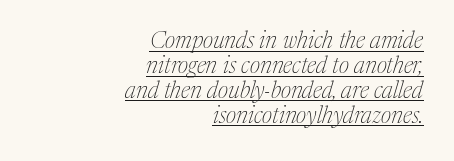
{"italic": "yes", "lean": "right", "slant_degrees": 17, "bold": "no", "underline": "yes", "align": "right", "line_spacing": "tight", "line_spacing_ratio": 1.08, "letter_spacing": "normal", "letter_spacing_em": 0.0, "glyph_px": 23}
